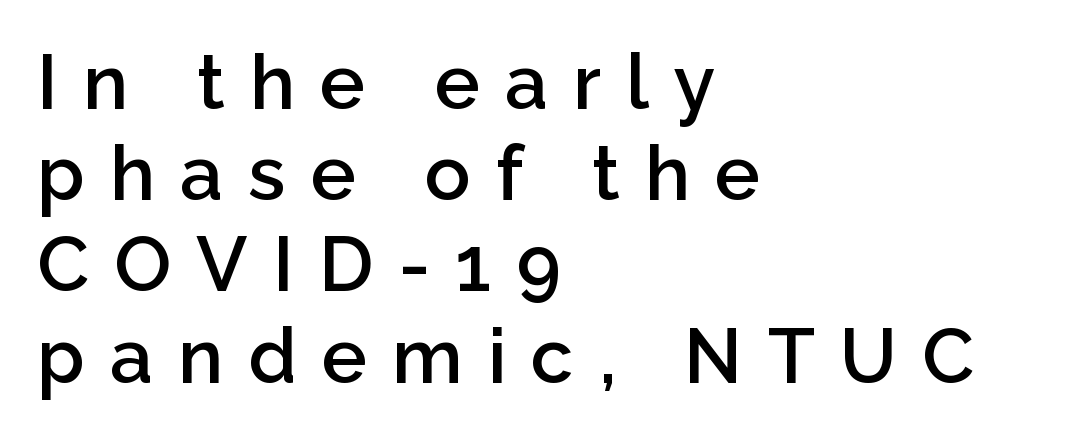
{"serif": "no", "italic": "no", "bold": "semi", "weight": "semibold", "width": "normal", "stroke_contrast": "low", "x_height": "medium", "monospaced": "no", "underline": "no", "align": "left", "line_spacing_ratio": 1.2, "letter_spacing": "wide", "letter_spacing_em": 0.33, "glyph_px": 76}
